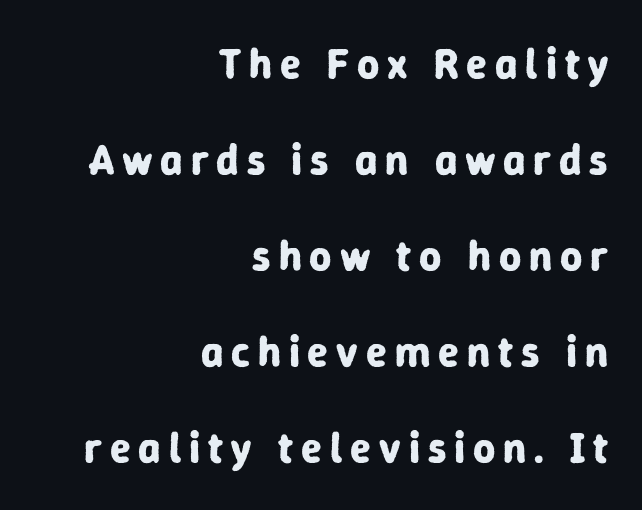
{"serif": "no", "italic": "no", "bold": "yes", "weight": "bold", "width": "normal", "stroke_contrast": "low", "x_height": "medium", "monospaced": "no", "underline": "no", "align": "right", "line_spacing": "loose", "line_spacing_ratio": 2.23, "glyph_px": 43}
